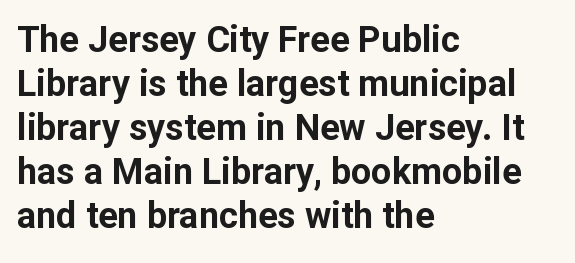
{"serif": "no", "italic": "no", "bold": "yes", "weight": "bold", "width": "normal", "stroke_contrast": "low", "x_height": "medium", "monospaced": "no", "underline": "no", "align": "left", "line_spacing_ratio": 1.22, "letter_spacing": "normal", "letter_spacing_em": 0.0, "glyph_px": 36}
